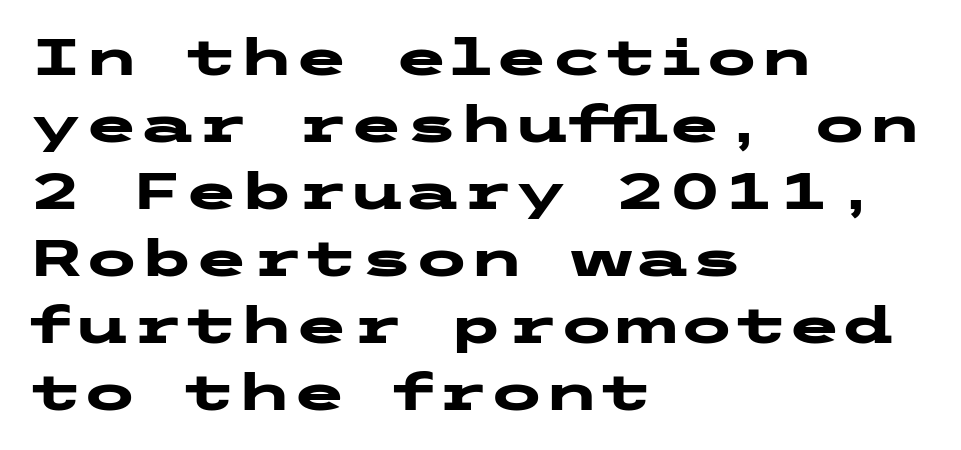
The image shows 50 px heavy, wide sans-serif type, upright; set left-aligned, normal line spacing (1.34x), normal letter spacing, not underlined; low stroke contrast and a medium x-height.
